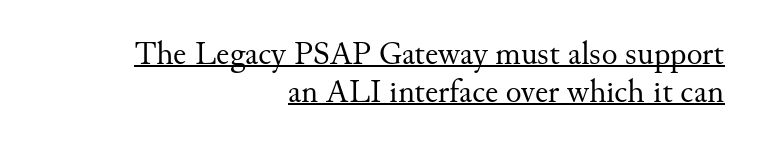
The image shows 33 px regular-weight serif type, upright; set right-aligned, tight line spacing (1.15x), normal letter spacing, underlined; medium stroke contrast and a small x-height.
